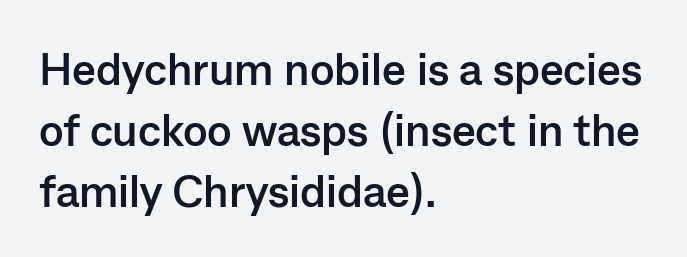
The image shows 45 px semibold sans-serif type, upright; set left-aligned, normal line spacing (1.36x), normal letter spacing, not underlined; low stroke contrast and a medium x-height.
